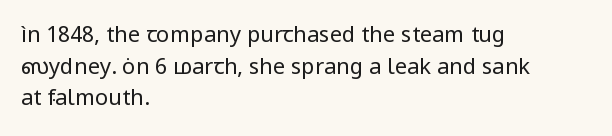
The image shows 22 px text type, upright; set left-aligned, normal line spacing (1.44x), normal letter spacing, not underlined.
